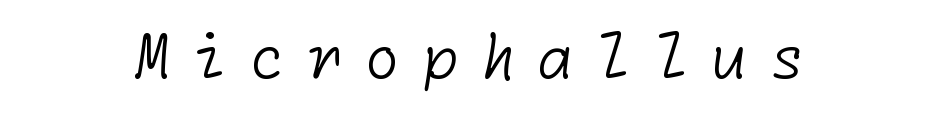
Note: no serifs on the glyphs. This sample uses expanded letter spacing, leaving extra air between glyphs. Compared with a typical body face, this is equally light or lighter still. Has an underline been added? It has not.
